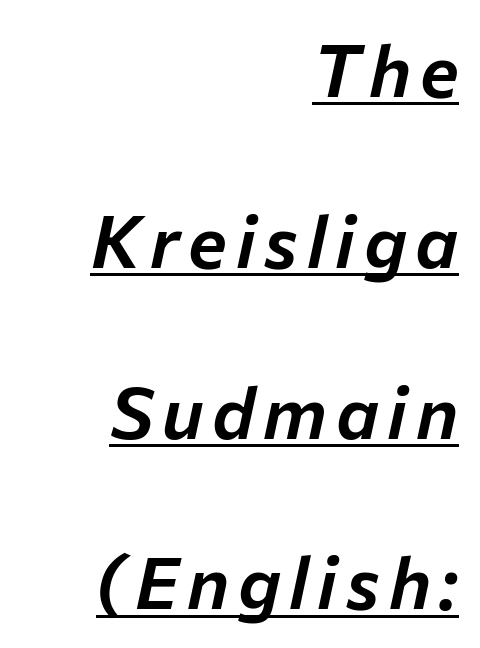
Q: Is the text italic (slanted)? A: Yes, it leans right by about 12 degrees.
Q: Is the text underlined? A: Yes.
Q: How is the paragraph aligned? A: Right-aligned.
Q: Is the spacing between lines tight, normal or loose? A: Loose.
Q: Width (condensed, normal, or wide)? A: Normal.
Q: Stroke contrast? A: Low.
Q: x-height? A: Medium.
Q: Monospaced? A: No.
